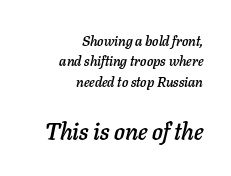
If you drew a line through each stem, it would be angled. Typesetter's note — lower block bumped up in size, upper block left smaller. Glance below the letters and you will spot only blank space. One-word summary of the alignment: right. Vertical spacing — default. Standard letterfit; no display-style spreading of the glyphs.
